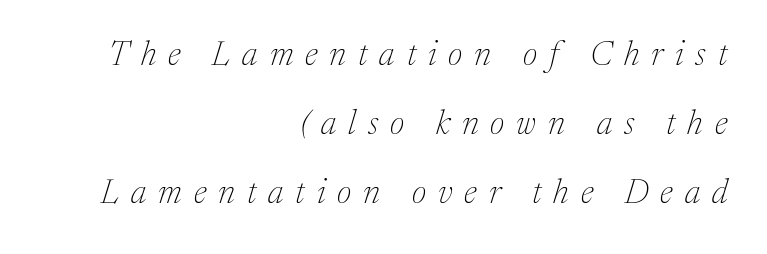
Q: Is the text bold? A: No.
Q: Is the text italic (slanted)? A: Yes, it leans right by about 17 degrees.
Q: Is the typeface a serif or a sans-serif typeface? A: Serif.
Q: Is the text underlined? A: No.
Q: How is the paragraph aligned? A: Right-aligned.
Q: Is the spacing between letters normal or unusually wide? A: Unusually wide.
Q: Is the spacing between lines tight, normal or loose? A: Loose.
Q: Width (condensed, normal, or wide)? A: Normal.
Q: Stroke contrast? A: Medium.
Q: x-height? A: Medium.
Q: Monospaced? A: No.
